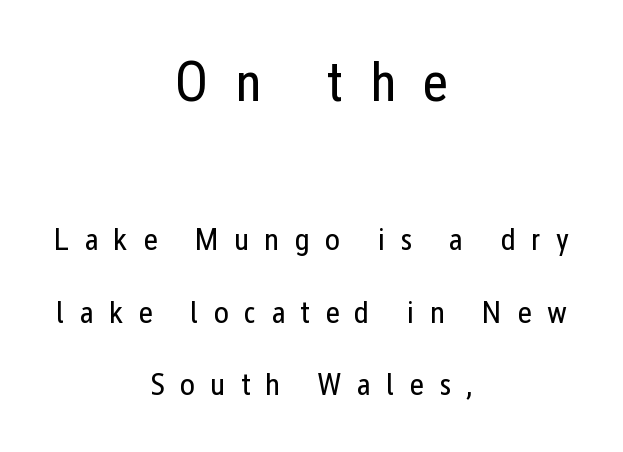
Q: Is the text bold? A: No.
Q: Is the text italic (slanted)? A: No, it is upright.
Q: Is the typeface a serif or a sans-serif typeface? A: Sans-serif.
Q: Is the text underlined? A: No.
Q: How is the paragraph aligned? A: Centered.
Q: Is the spacing between letters normal or unusually wide? A: Unusually wide.
Q: Is the spacing between lines tight, normal or loose? A: Loose.
Q: Which block of text is set in a larger size, the first (top) or the second (bottom)? A: The first (top) one.
Q: Width (condensed, normal, or wide)? A: Condensed.
Q: Stroke contrast? A: Low.
Q: x-height? A: Medium.
Q: Monospaced? A: No.
